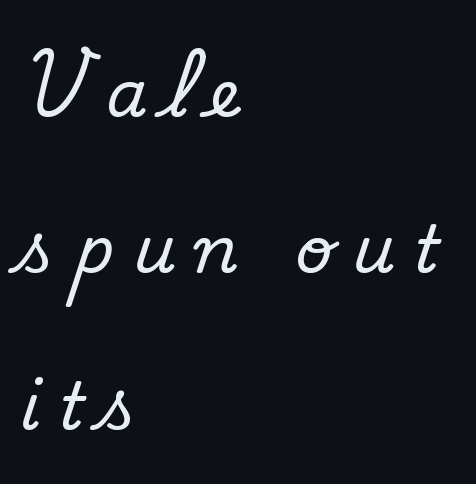
{"serif": "no", "bold": "no", "weight": "regular", "width": "normal", "stroke_contrast": "low", "x_height": "small", "monospaced": "no", "underline": "no", "align": "left", "line_spacing": "loose", "line_spacing_ratio": 2.37, "letter_spacing": "wide", "letter_spacing_em": 0.28, "glyph_px": 66}
